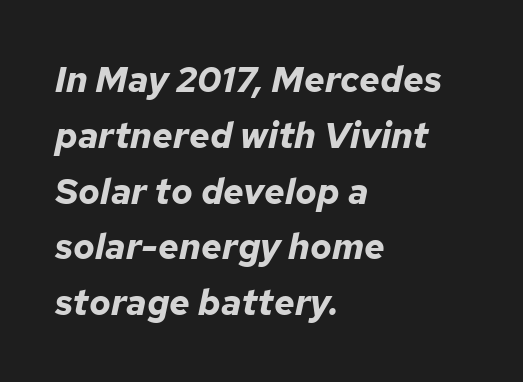
{"italic": "yes", "lean": "right", "slant_degrees": 12, "bold": "yes", "weight": "bold", "width": "normal", "stroke_contrast": "low", "x_height": "medium", "monospaced": "no", "underline": "no", "align": "left", "line_spacing": "normal", "line_spacing_ratio": 1.55, "letter_spacing": "normal", "letter_spacing_em": 0.0, "glyph_px": 36}
